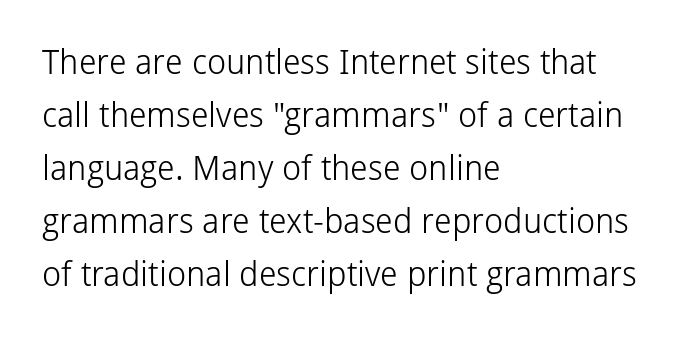
The rendering uses a moderate line-height, typical for paragraphs. Typeset ragged right — the left edge is the straight one. Designer's note — italics off, roman on. A light-to-regular cut is what we see here. The face used here is proportionally spaced, like ordinary book or web type. To sum up the face: it is a sans, with no serifs.
